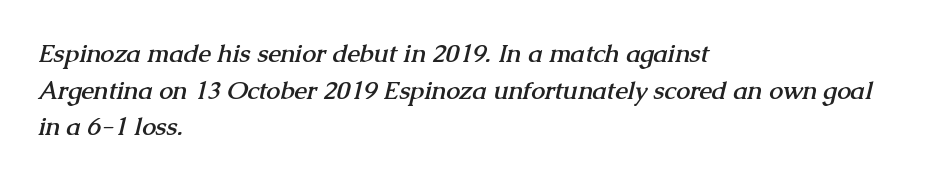
Line spacing here is normal. Nobody touched the tracking dial on this one. Students, this is bold: see how much ink each stroke carries. Descender tails drop into unmarked territory.
